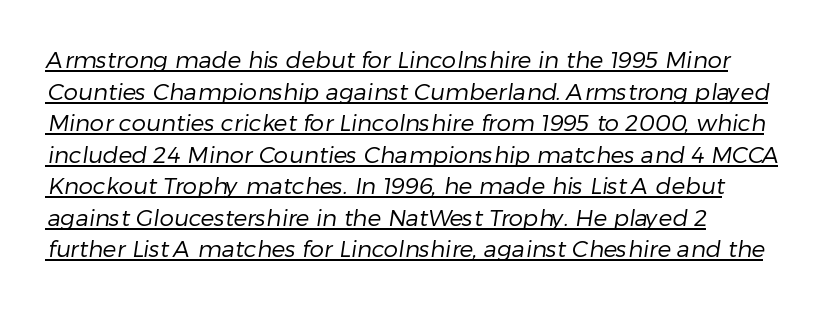
The image shows 23 px text type; set left-aligned, normal line spacing (1.37x), normal letter spacing, underlined.
